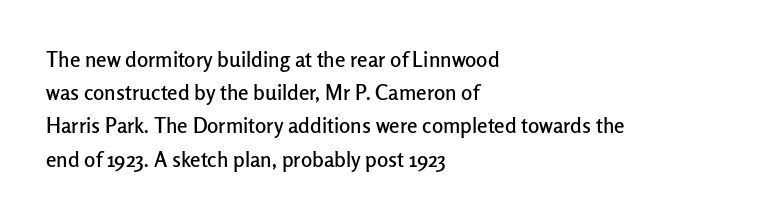
The image shows 21 px text type, upright; set left-aligned, normal line spacing (1.58x), normal letter spacing, not underlined.
